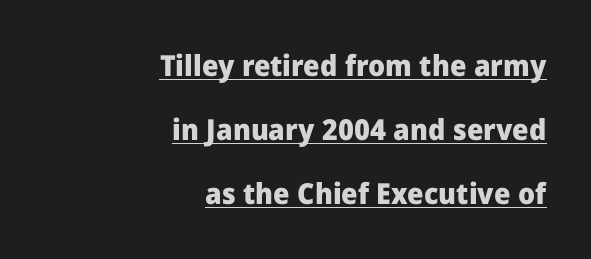
The letterforms sit shoulder to shoulder at normal distance. In terms of weight, the rendering is a true, heavy bold. Rendered with straight, roman letterforms. The block of text is sparse from top to bottom, with ample space between rows. Typeset ragged left — the right edge is the straight one.
